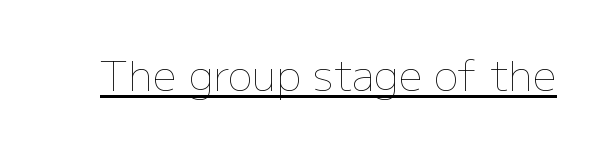
The image shows 42 px thin type, upright; set normal letter spacing, underlined; low stroke contrast and a medium x-height.
